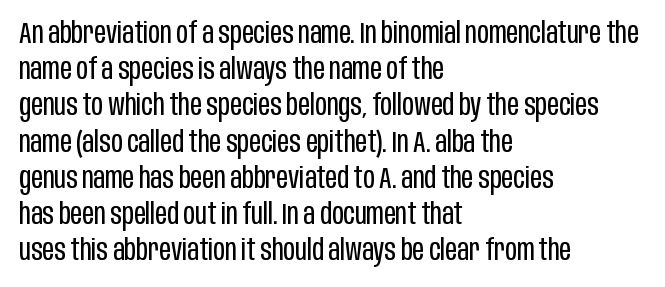
This is not heavy type; no bold has been used. Descender tails drop into unmarked territory. The face used here is proportionally spaced, like ordinary book or web type. No italicization has been applied; the sample stays upright. Line beginnings align vertically; line endings do not.
